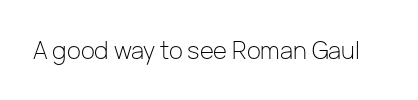
Only glyphs here, with clear space below each row. Notice how the stems are strictly vertical — no italics here. Between one letter and the next there's only the usual sliver of space. Is this a heavy cut? Hardly; it is regular or lighter.
